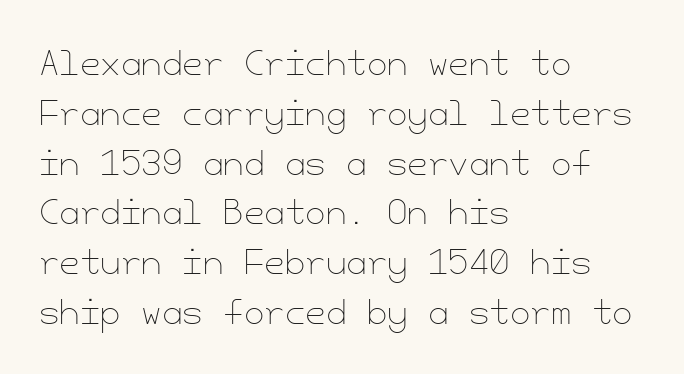
{"italic": "no", "bold": "no", "weight": "thin", "width": "normal", "stroke_contrast": "low", "x_height": "small", "underline": "no", "align": "left", "line_spacing": "normal", "line_spacing_ratio": 1.51, "letter_spacing": "normal", "letter_spacing_em": 0.0, "glyph_px": 33}
